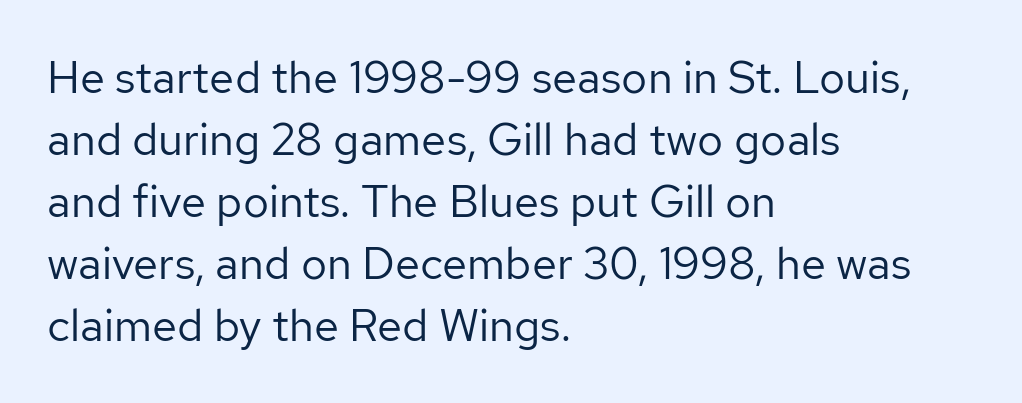
Q: Is the text bold? A: No.
Q: Is the text italic (slanted)? A: No, it is upright.
Q: Is the typeface a serif or a sans-serif typeface? A: Sans-serif.
Q: Is the text underlined? A: No.
Q: How is the paragraph aligned? A: Left-aligned.
Q: Is the spacing between letters normal or unusually wide? A: Normal.
Q: Is the spacing between lines tight, normal or loose? A: Normal.
Q: Width (condensed, normal, or wide)? A: Normal.
Q: Stroke contrast? A: Low.
Q: x-height? A: Medium.
Q: Monospaced? A: No.
